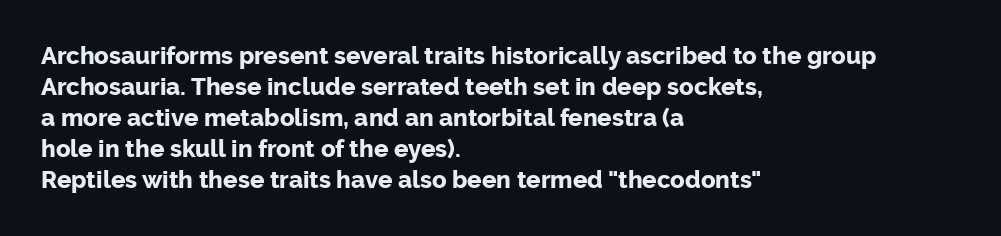
If you measured baseline to baseline, you'd find a middling distance. The specimen reads as upright at a glance. Glyph-to-glyph distance matches everyday printed text. Heavy, bold letterforms. Each row of text sits above clean, open space.
